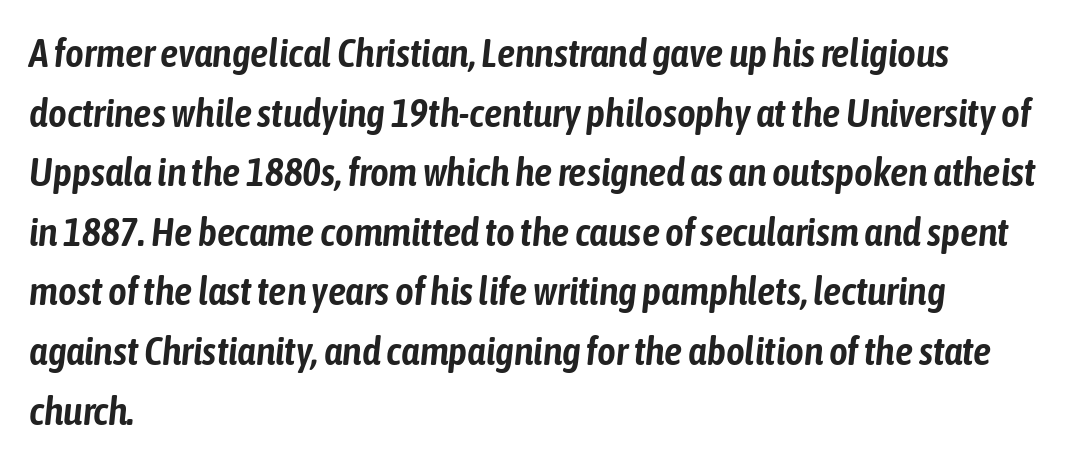
Q: Is the text italic (slanted)? A: Yes, it leans right by about 6 degrees.
Q: Is the text underlined? A: No.
Q: How is the paragraph aligned? A: Left-aligned.
Q: Is the spacing between letters normal or unusually wide? A: Normal.
Q: Is the spacing between lines tight, normal or loose? A: Normal.
Q: Width (condensed, normal, or wide)? A: Condensed.
Q: Stroke contrast? A: Low.
Q: x-height? A: Medium.
Q: Monospaced? A: No.
